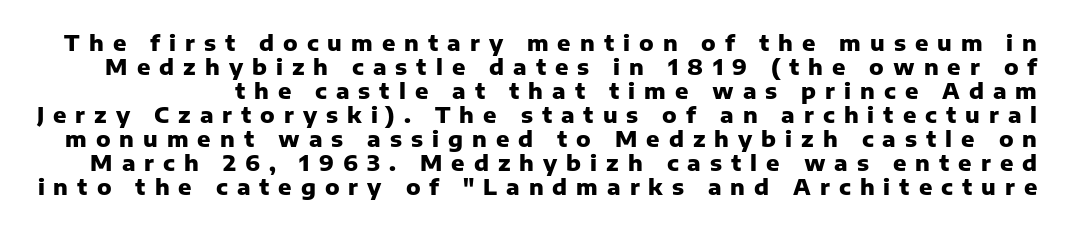
The image shows 22 px bold type, upright; set tight line spacing (1.09x), unusually wide letter spacing (+0.41 em), not underlined.
